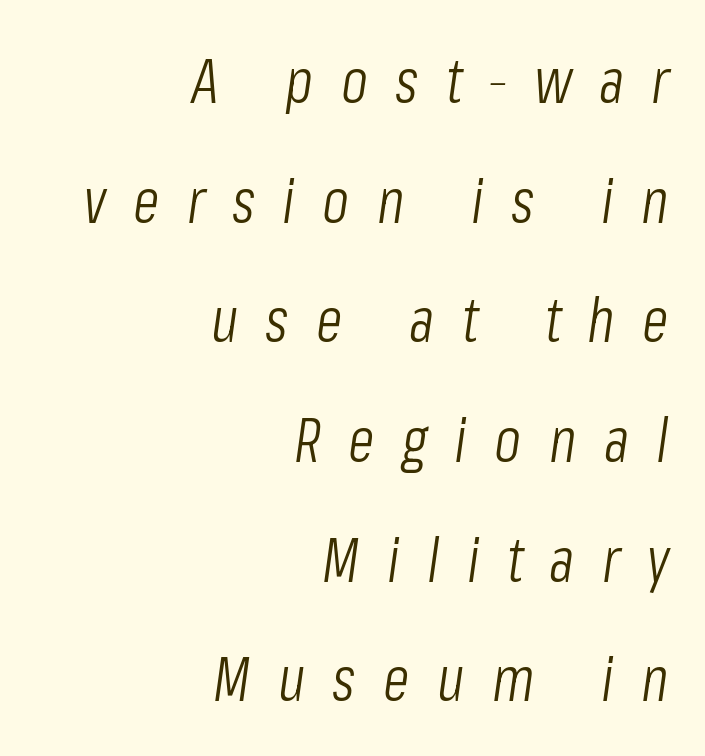
The image shows 62 px light, condensed type, italic (leaning right); set right-aligned, loose line spacing (1.93x), unusually wide letter spacing (+0.44 em), not underlined; low stroke contrast and a medium x-height.
